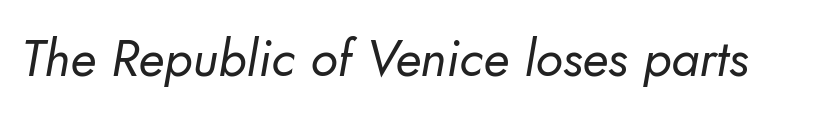
Words appear dense and cohesive because spacing is normal. Plain, unruled lines of type. Serif or sans? Sans — the stroke terminals are bare. Stroke mass is kept to a normal reading level or below. Each letter keeps its own natural width here, so spacing adapts to shape.
